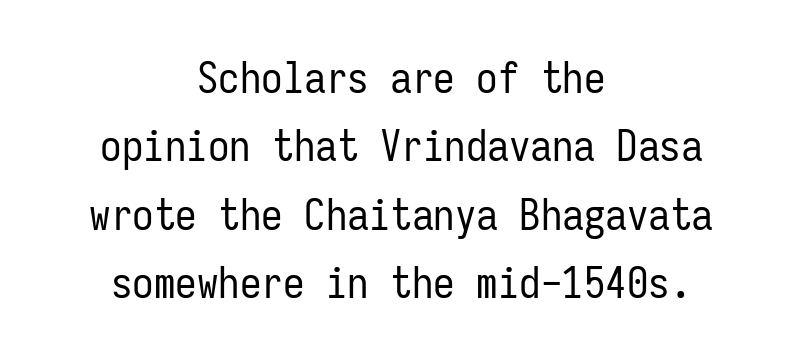
The image shows 43 px regular-weight, condensed sans-serif type, upright, monospaced; set centered, normal line spacing (1.59x), normal letter spacing, not underlined; low stroke contrast and a medium x-height.
